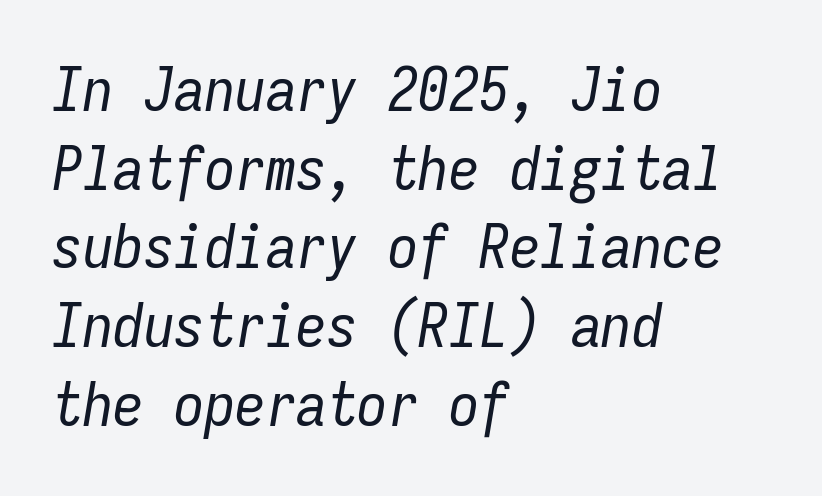
Q: Is the text bold? A: No.
Q: Is the text italic (slanted)? A: Yes, it leans right by about 9 degrees.
Q: Is the text underlined? A: No.
Q: How is the paragraph aligned? A: Left-aligned.
Q: Is the spacing between letters normal or unusually wide? A: Normal.
Q: Is the spacing between lines tight, normal or loose? A: Normal.
Q: Width (condensed, normal, or wide)? A: Condensed.
Q: Stroke contrast? A: Low.
Q: x-height? A: Medium.
Q: Monospaced? A: Yes.
